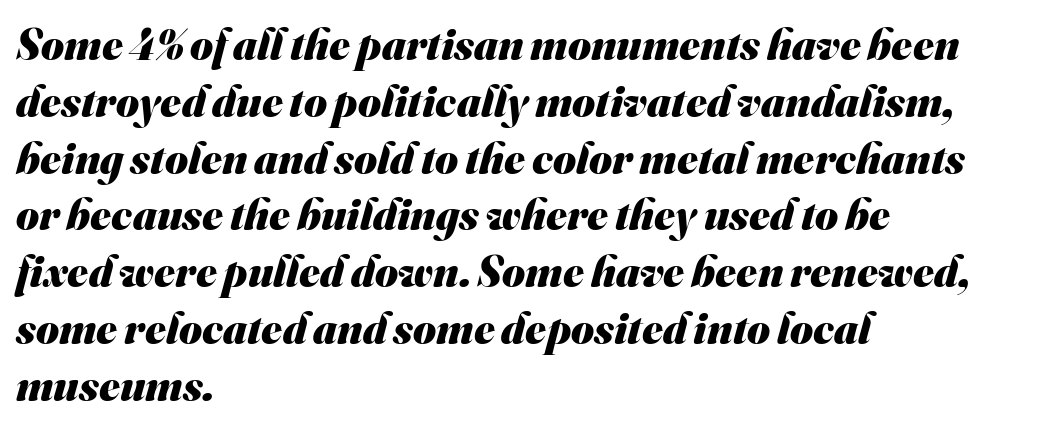
Q: Is the text bold? A: Yes.
Q: Is the typeface a serif or a sans-serif typeface? A: Sans-serif.
Q: Is the text underlined? A: No.
Q: How is the paragraph aligned? A: Left-aligned.
Q: Is the spacing between letters normal or unusually wide? A: Normal.
Q: Is the spacing between lines tight, normal or loose? A: Normal.
Q: Width (condensed, normal, or wide)? A: Normal.
Q: Stroke contrast? A: Medium.
Q: x-height? A: Small.
Q: Monospaced? A: No.
